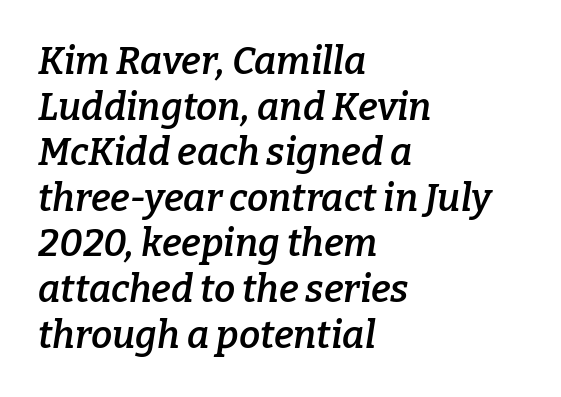
The image shows 38 px semibold serif type, italic (leaning right); set left-aligned, line spacing 1.2x, normal letter spacing, not underlined; low stroke contrast and a medium x-height.
